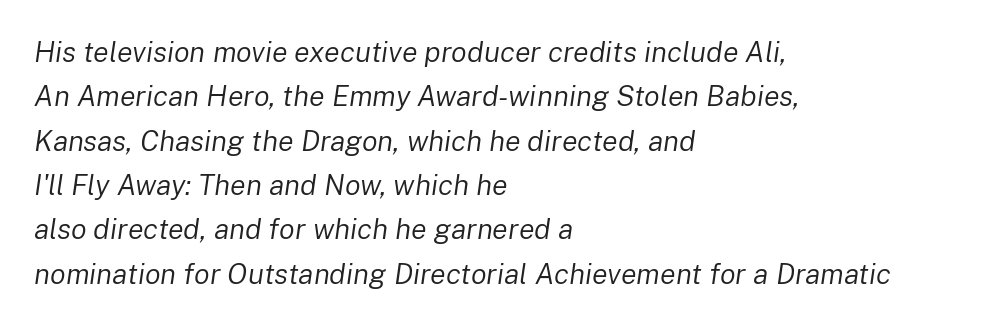
A light-to-regular cut is what we see here. The rows are spaced the way most documents space them. How are the letters spaced? Ordinarily, with no added tracking. This is oblique type, the kind used for emphasis or titles. Check the space under the baseline: it is left empty.
